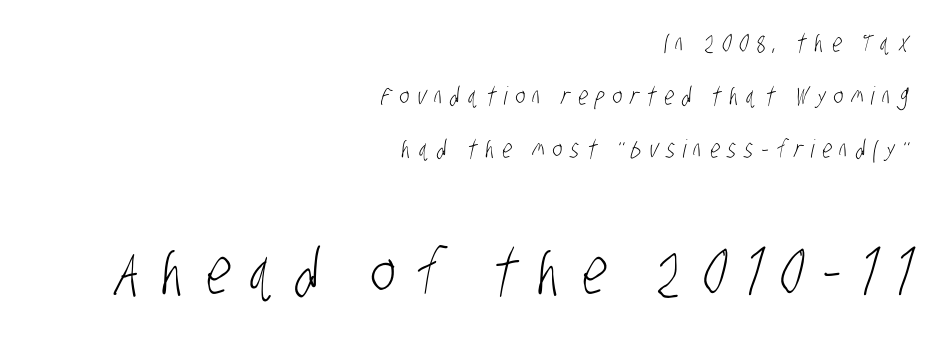
Horizontally, the lines are justified to the trailing edge only. Stroke terminals: plain, sans-serif. Is this a fixed-width face? No — the glyphs have proportional, varying widths. A typesetter would call this heavily tracked-out type.
